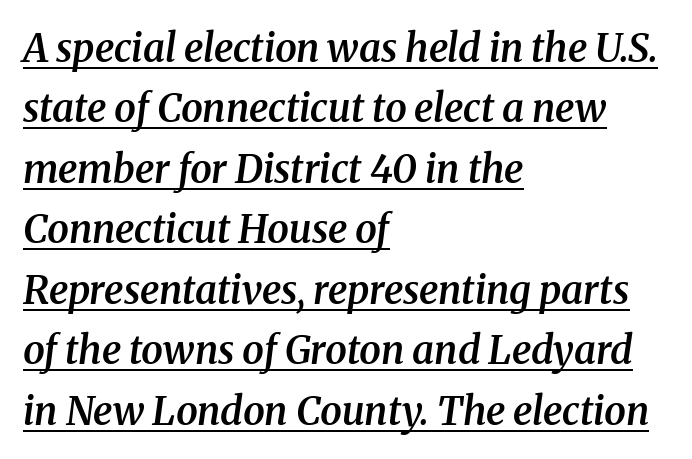
Proportional: the letters do not fall into vertical columns. The glyphs have the mass of a demibold cut, below bold. Each new line begins a customary step beneath the previous one. This rendering features underlined lettering. Where is the straight margin? On the left. The gaps between neighbouring characters are ordinary and unremarkable.
